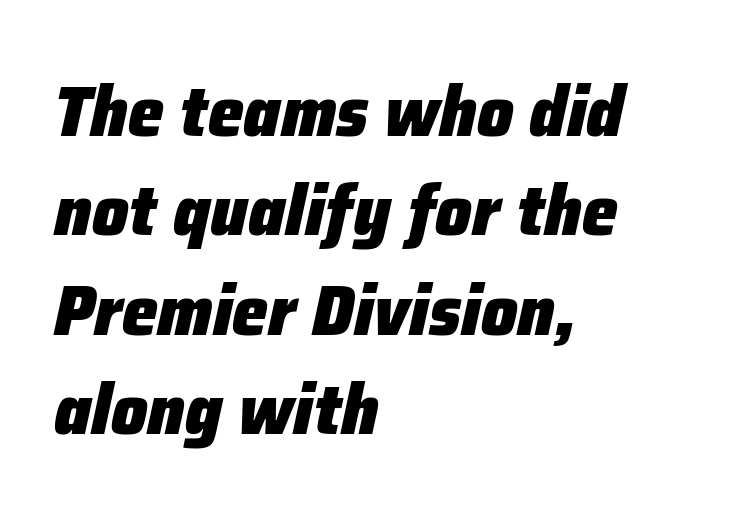
The image shows 72 px heavy type, italic (leaning right); set left-aligned, normal line spacing (1.38x), normal letter spacing, not underlined; low stroke contrast and a medium x-height.
